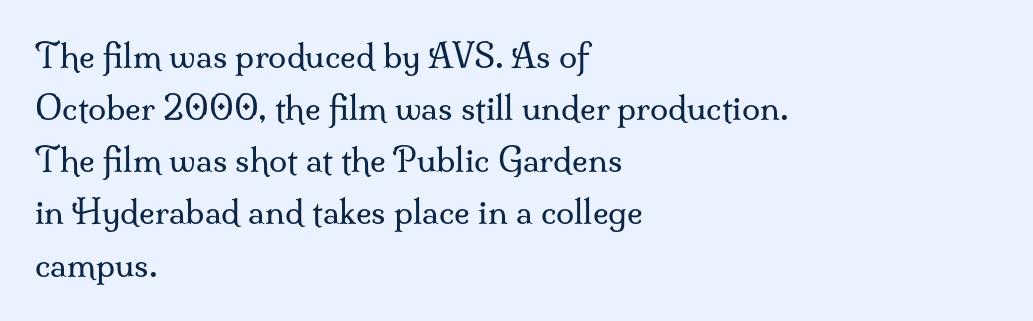
The image shows 33 px regular-weight serif type, upright; set left-aligned, normal line spacing (1.58x), normal letter spacing, not underlined; medium stroke contrast and a small x-height.
